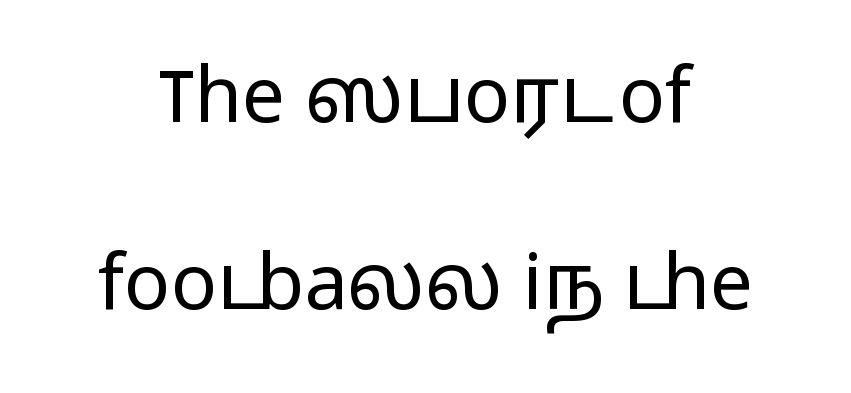
The letters stand upright; this is a roman face. The horizontal fit of the characters is conventional and even. Proportional: the letters do not fall into vertical columns. Horizontal alignment here is central, giving a formal, balanced look. Is the stroke heavy? The answer is a plain regular-or-lighter. Only glyphs here, with clear space below each row.
